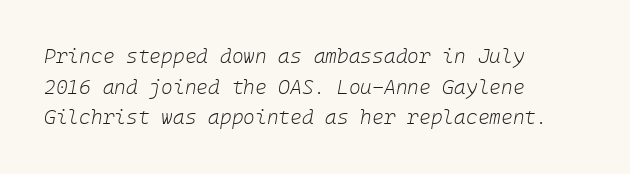
Q: Is the text bold? A: No.
Q: Is the text italic (slanted)? A: Yes, it leans right by about 10 degrees.
Q: Is the text underlined? A: No.
Q: How is the paragraph aligned? A: Left-aligned.
Q: Is the spacing between letters normal or unusually wide? A: Normal.
Q: Is the spacing between lines tight, normal or loose? A: Normal.
